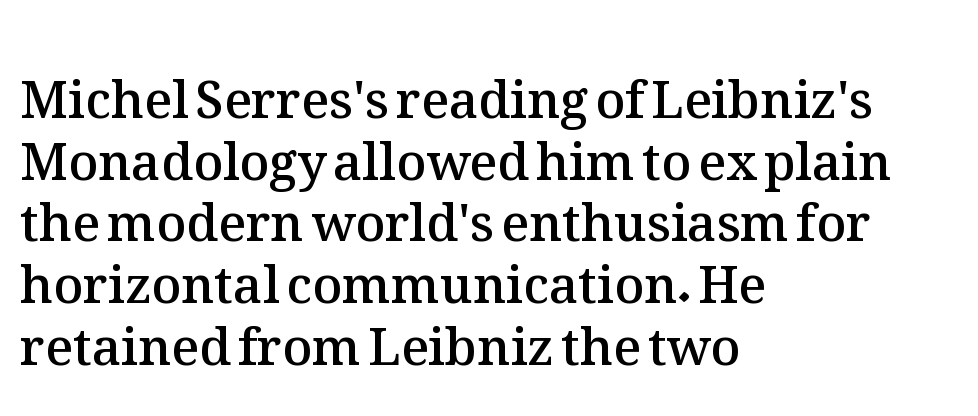
{"italic": "no", "bold": "semi", "weight": "semibold", "width": "normal", "stroke_contrast": "medium", "x_height": "medium", "monospaced": "no", "underline": "no", "align": "left", "line_spacing_ratio": 1.21, "letter_spacing": "normal", "letter_spacing_em": 0.0, "glyph_px": 51}
